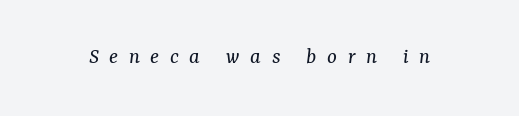
{"italic": "yes", "lean": "right", "slant_degrees": 7, "bold": "no", "underline": "no", "letter_spacing": "wide", "letter_spacing_em": 0.46, "glyph_px": 23}
